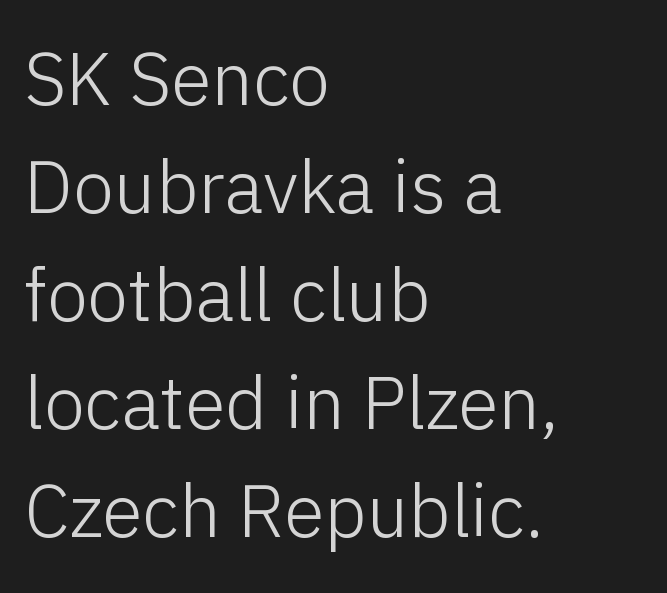
The space beneath each line is pristine and unruled. The tracking reads as untouched default to a designer's eye. The lettering holds an erect, upright posture throughout. In CSS terms this would be text-align: left. Stems here are at most as thick as an everyday book face. The face used here is proportionally spaced, like ordinary book or web type.
